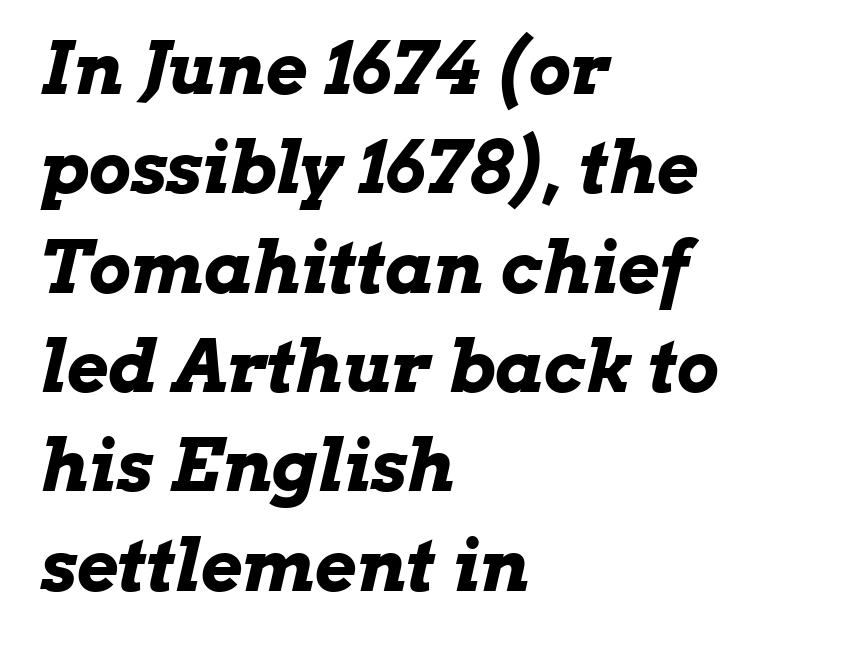
{"italic": "yes", "lean": "right", "slant_degrees": 13, "bold": "yes", "weight": "bold", "width": "wide", "stroke_contrast": "low", "x_height": "medium", "monospaced": "no", "underline": "no", "align": "left", "line_spacing": "normal", "line_spacing_ratio": 1.38, "letter_spacing": "normal", "letter_spacing_em": 0.0, "glyph_px": 72}
